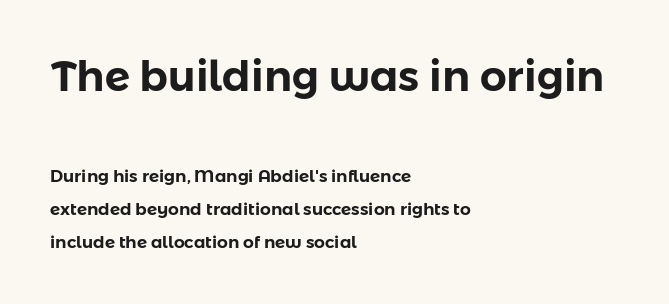
Q: Is the text italic (slanted)? A: No, it is upright.
Q: Is the typeface a serif or a sans-serif typeface? A: Sans-serif.
Q: Is the text underlined? A: No.
Q: How is the paragraph aligned? A: Left-aligned.
Q: Is the spacing between letters normal or unusually wide? A: Normal.
Q: Is the spacing between lines tight, normal or loose? A: Loose.
Q: Which block of text is set in a larger size, the first (top) or the second (bottom)? A: The first (top) one.
Q: Width (condensed, normal, or wide)? A: Normal.
Q: Stroke contrast? A: Low.
Q: x-height? A: Medium.
Q: Monospaced? A: No.
